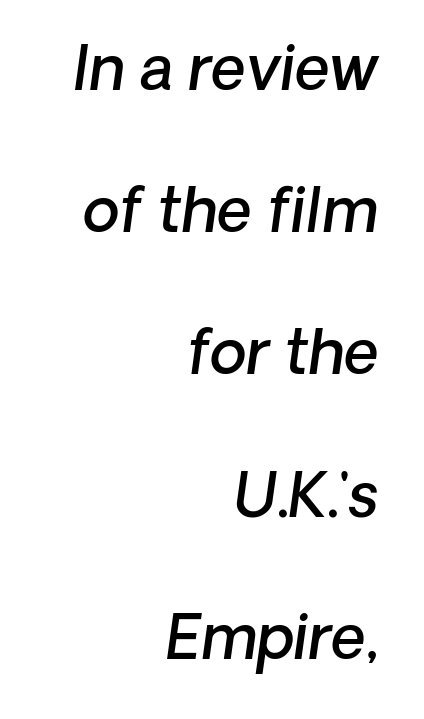
{"italic": "yes", "lean": "right", "slant_degrees": 8, "bold": "semi", "weight": "semibold", "width": "normal", "stroke_contrast": "low", "x_height": "medium", "monospaced": "no", "underline": "no", "align": "right", "line_spacing": "loose", "line_spacing_ratio": 2.37, "letter_spacing": "normal", "letter_spacing_em": 0.0, "glyph_px": 60}
